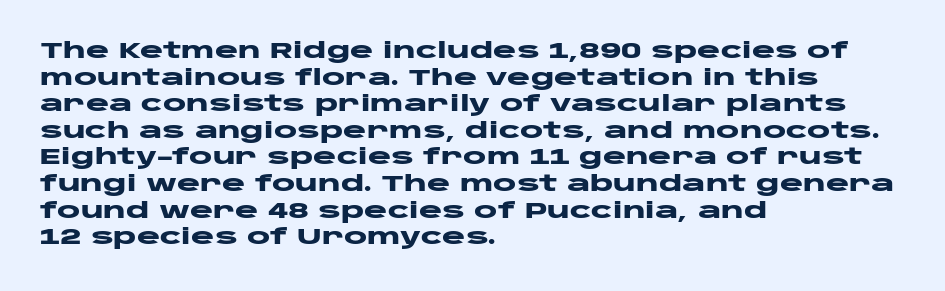
{"italic": "no", "bold": "yes", "underline": "no", "align": "left", "line_spacing_ratio": 1.21, "letter_spacing": "normal", "letter_spacing_em": 0.0, "glyph_px": 22}
